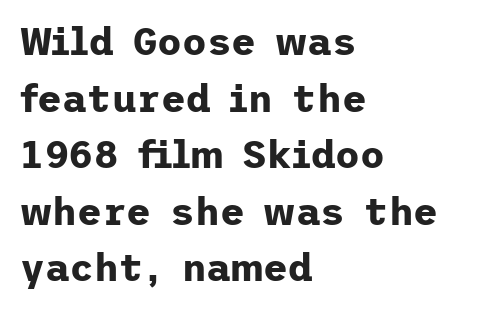
Q: Is the text bold? A: Yes.
Q: Is the text italic (slanted)? A: No, it is upright.
Q: Is the typeface a serif or a sans-serif typeface? A: Sans-serif.
Q: Is the text underlined? A: No.
Q: How is the paragraph aligned? A: Left-aligned.
Q: Is the spacing between letters normal or unusually wide? A: Normal.
Q: Is the spacing between lines tight, normal or loose? A: Normal.
Q: Width (condensed, normal, or wide)? A: Normal.
Q: Stroke contrast? A: Low.
Q: x-height? A: Medium.
